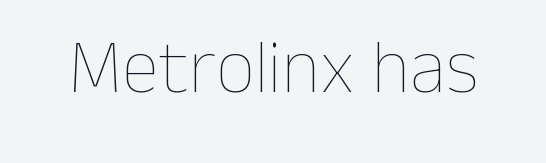
Ordinary non-slanted type is in use. Stroke mass is kept to a normal reading level or below. The face used here is proportionally spaced, like ordinary book or web type. The rendering keeps characters at their native spacing.
